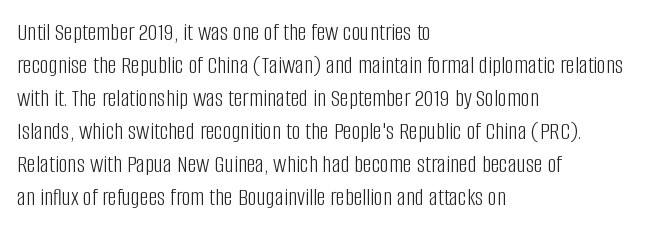
The image shows 25 px text type, upright; set left-aligned, normal line spacing (1.32x), normal letter spacing, not underlined.
